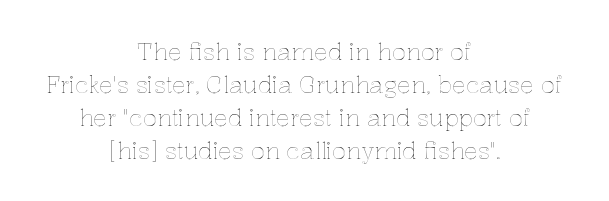
This block has exactly the height ordinary leading produces. When letters stand straight like this, we call the style roman or upright. A student would call this center alignment; a typographer would say set centered. Only glyphs here, with clear space below each row.
